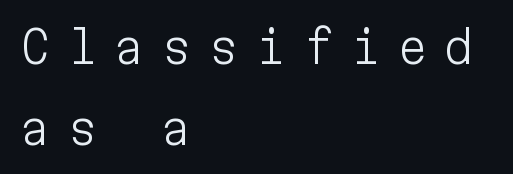
Q: Is the text bold? A: No.
Q: Is the text italic (slanted)? A: No, it is upright.
Q: Is the typeface a serif or a sans-serif typeface? A: Sans-serif.
Q: Is the text underlined? A: No.
Q: How is the paragraph aligned? A: Left-aligned.
Q: Is the spacing between letters normal or unusually wide? A: Unusually wide.
Q: Width (condensed, normal, or wide)? A: Normal.
Q: Stroke contrast? A: Low.
Q: x-height? A: Medium.
Q: Monospaced? A: Yes.
